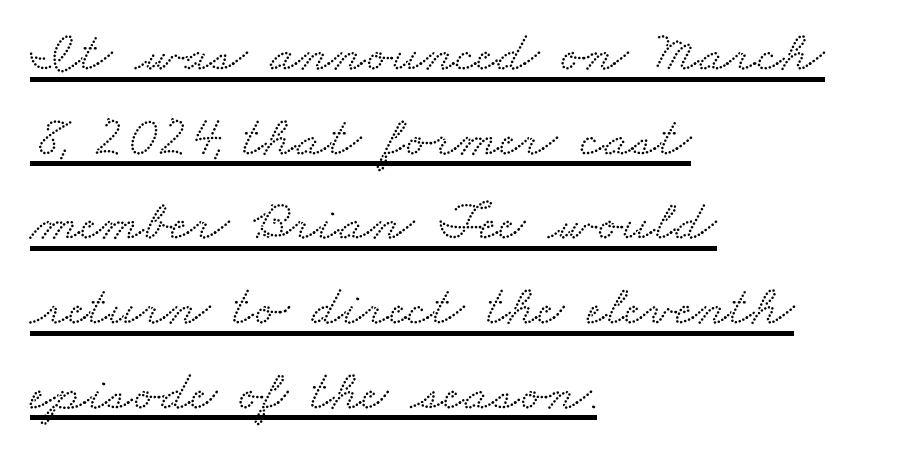
Spacing verdict: proportional, widths tailored to each character. A normal amount of white space separates one row of letters from the next. Layout note: lines flush left. This rendering leaves character spacing at its baseline value. Check the space under the baseline: a stroke is drawn there.
